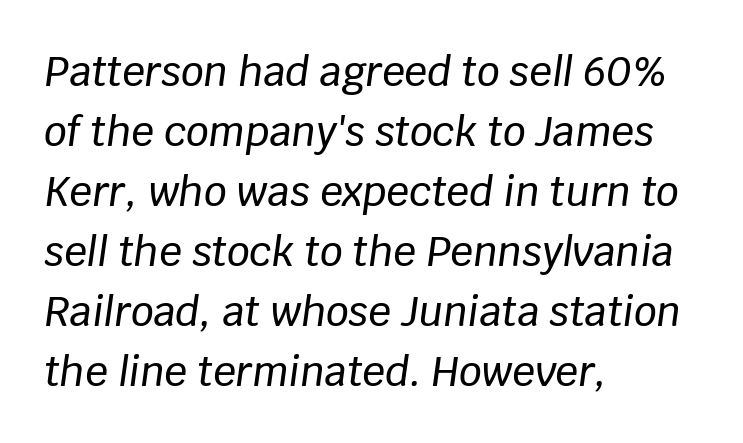
{"italic": "yes", "lean": "right", "slant_degrees": 8, "width": "normal", "stroke_contrast": "low", "x_height": "large", "monospaced": "no", "underline": "no", "align": "left", "line_spacing": "normal", "line_spacing_ratio": 1.5, "letter_spacing": "normal", "letter_spacing_em": 0.0, "glyph_px": 40}
